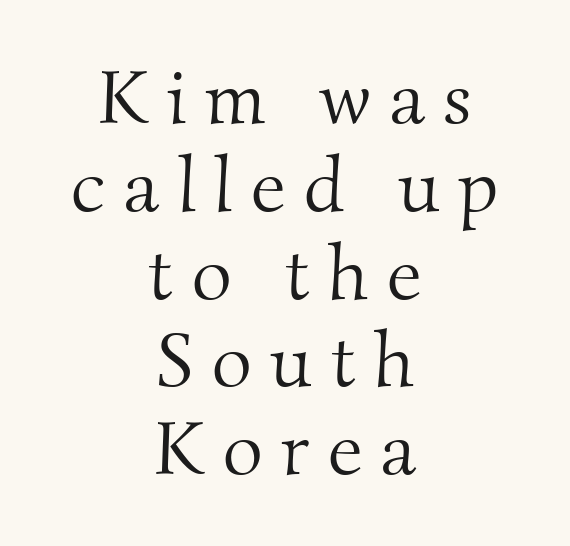
The image shows 77 px light serif type; set centered, tight line spacing (1.14x), unusually wide letter spacing (+0.24 em), not underlined; medium stroke contrast and a small x-height.
